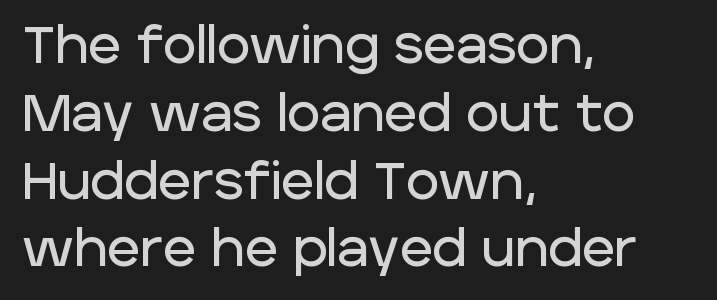
{"serif": "no", "italic": "no", "width": "normal", "stroke_contrast": "low", "x_height": "large", "monospaced": "no", "underline": "no", "align": "left", "line_spacing": "normal", "line_spacing_ratio": 1.33, "letter_spacing": "normal", "letter_spacing_em": 0.0, "glyph_px": 51}
